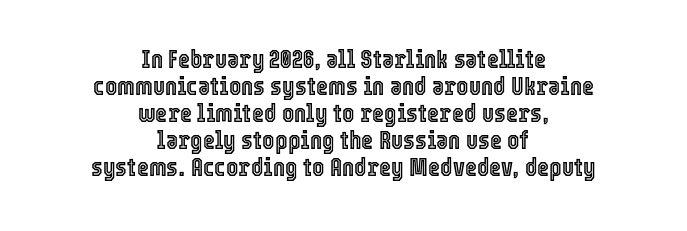
{"italic": "no", "underline": "no", "align": "center", "line_spacing": "tight", "line_spacing_ratio": 1.04, "letter_spacing": "normal", "letter_spacing_em": 0.0, "glyph_px": 26}
